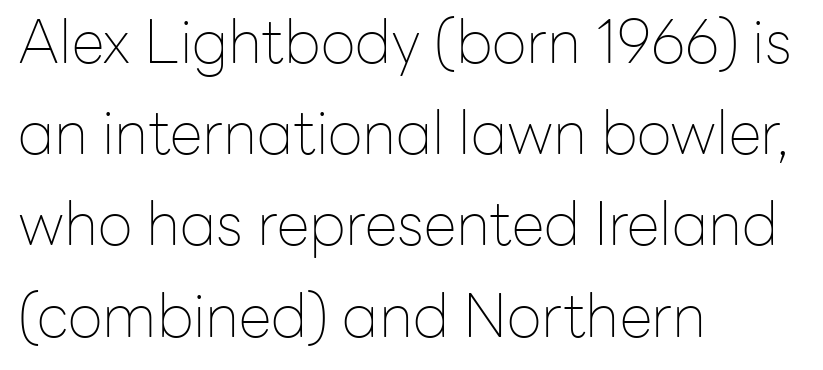
Q: Is the text bold? A: No.
Q: Is the text italic (slanted)? A: No, it is upright.
Q: Is the typeface a serif or a sans-serif typeface? A: Sans-serif.
Q: Is the text underlined? A: No.
Q: How is the paragraph aligned? A: Left-aligned.
Q: Is the spacing between letters normal or unusually wide? A: Normal.
Q: Is the spacing between lines tight, normal or loose? A: Normal.
Q: Width (condensed, normal, or wide)? A: Normal.
Q: Stroke contrast? A: Low.
Q: x-height? A: Medium.
Q: Monospaced? A: No.
